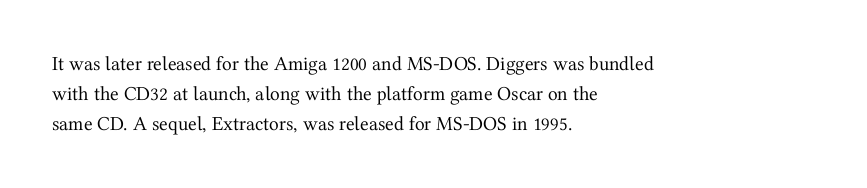
The image shows 20 px text type, upright; set left-aligned, normal line spacing (1.51x), normal letter spacing, not underlined.
